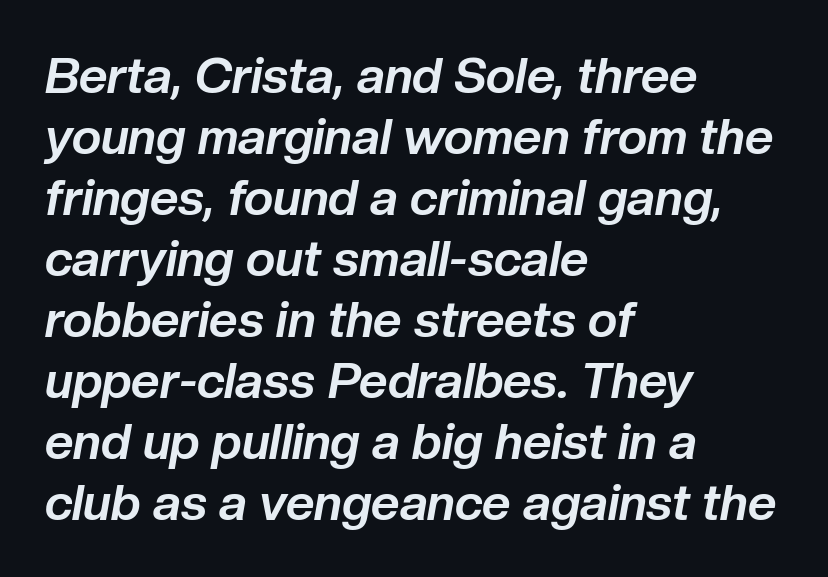
{"italic": "yes", "lean": "right", "slant_degrees": 10, "bold": "yes", "weight": "bold", "width": "normal", "stroke_contrast": "low", "x_height": "medium", "monospaced": "no", "underline": "no", "align": "left", "line_spacing_ratio": 1.22, "letter_spacing": "normal", "letter_spacing_em": 0.0, "glyph_px": 50}
